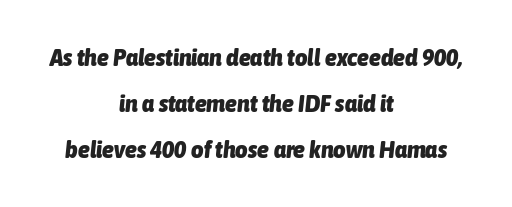
The image shows 24 px bold type, italic (leaning right); set centered, loose line spacing (1.91x), normal letter spacing, not underlined.
